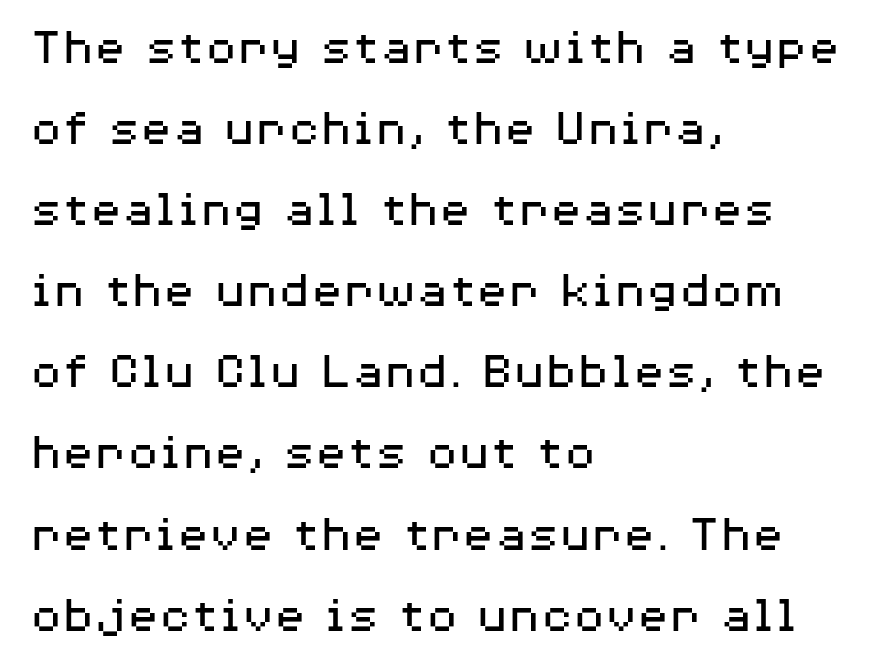
Plain, unruled lines of type. Does the lettering tilt? It doesn't — this is upright. Is the block centered? No — it sits flush against the left margin. The line texture is even and compact thanks to regular tracking. This sample has the flowing, uneven cadence of proportional lettering.
